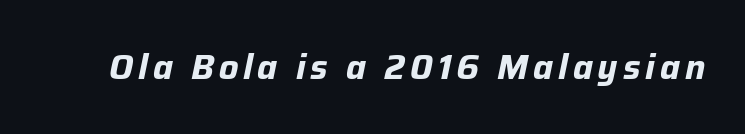
Weight check: bold — yes, fully. Slanted lettering throughout. Here the designer chose a conventional face with non-uniform glyph widths. Underlining? Definitely not there.
